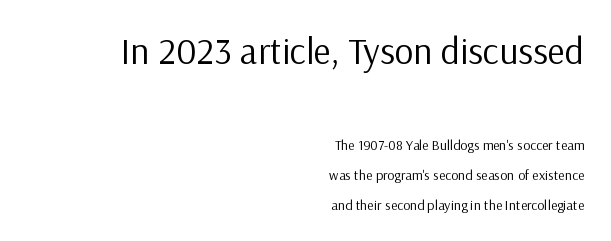
Proportional: the letters do not fall into vertical columns. A flush-right, rag-left setting is used for this passage. A typesetter would call this zero additional tracking. Typesetter's note — upper block bumped up in size, lower block left smaller.
